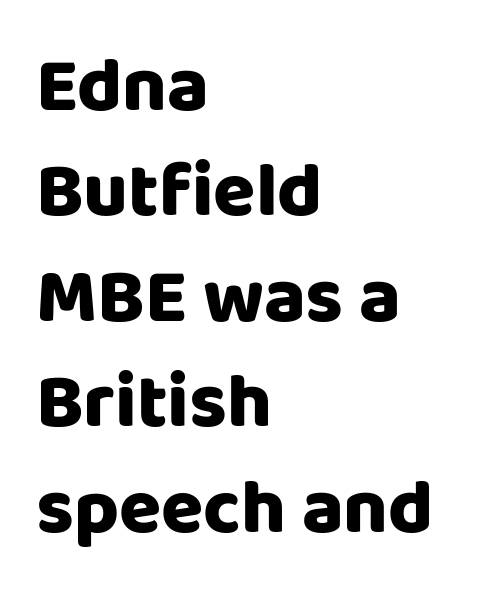
The image shows 77 px sans-serif type, upright; set left-aligned, normal line spacing (1.37x), normal letter spacing, not underlined; low stroke contrast and a large x-height.
